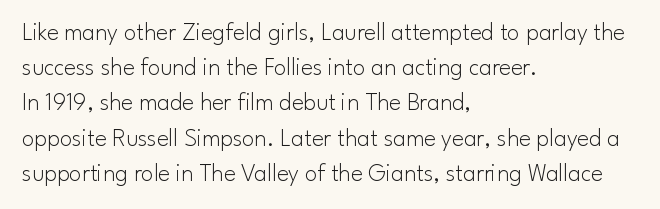
Weight: not bold — regular or lighter. Summary of vertical rhythm: regular, with standard interline spacing. Italic? Not at all — the glyphs are vertical. Words appear dense and cohesive because spacing is normal. Glance below the letters and you will spot only blank space.
